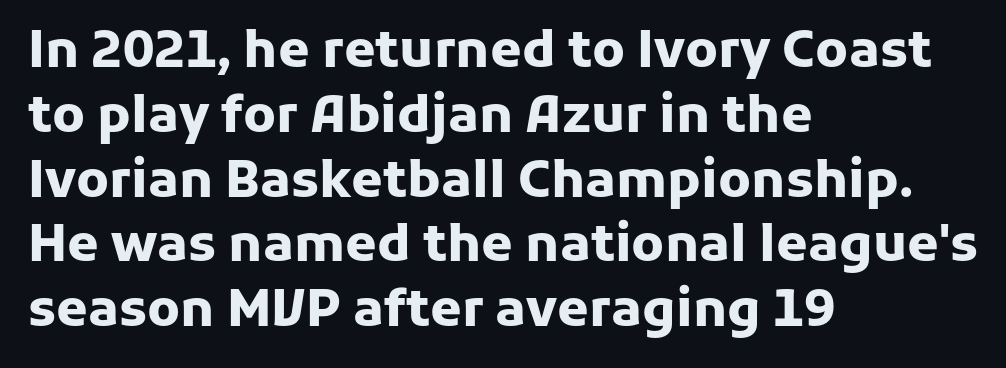
{"serif": "no", "italic": "no", "bold": "yes", "weight": "heavy", "width": "normal", "stroke_contrast": "low", "x_height": "medium", "monospaced": "no", "underline": "no", "align": "left", "line_spacing": "normal", "line_spacing_ratio": 1.27, "letter_spacing": "normal", "letter_spacing_em": 0.0, "glyph_px": 51}
